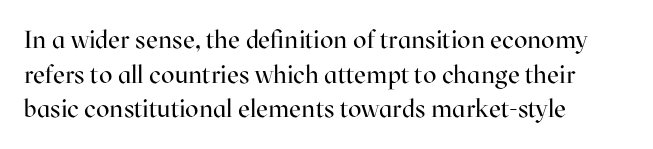
{"italic": "no", "bold": "no", "underline": "no", "align": "left", "line_spacing": "normal", "line_spacing_ratio": 1.39, "letter_spacing": "normal", "letter_spacing_em": 0.0, "glyph_px": 25}
